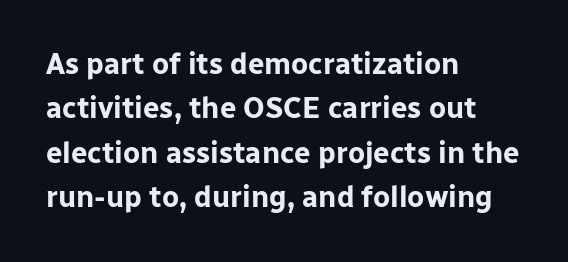
Q: Is the text bold? A: Yes.
Q: Is the text italic (slanted)? A: No, it is upright.
Q: Is the typeface a serif or a sans-serif typeface? A: Sans-serif.
Q: Is the text underlined? A: No.
Q: How is the paragraph aligned? A: Left-aligned.
Q: Is the spacing between letters normal or unusually wide? A: Normal.
Q: Is the spacing between lines tight, normal or loose? A: Normal.
Q: Width (condensed, normal, or wide)? A: Normal.
Q: Stroke contrast? A: Low.
Q: x-height? A: Medium.
Q: Monospaced? A: No.
